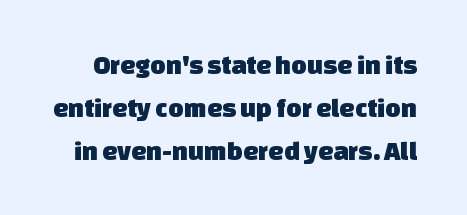
The image shows 27 px text type; set normal line spacing (1.59x), normal letter spacing, not underlined.
